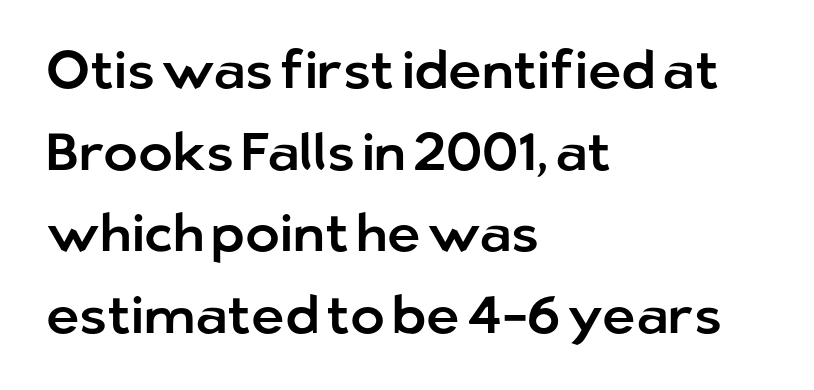
Letters rest on an invisible, unmarked baseline. Rows of type keep a routine distance in the vertical direction. A sans-serif font was chosen for this passage. Note the varied advance widths — an 'i' is clearly narrower than an 'm'. The gaps between neighbouring characters are ordinary and unremarkable. This rendering uses left alignment, leaving the right contour irregular.
